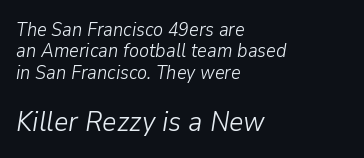
The image shows 28 px light type, italic (leaning right); set left-aligned, tight line spacing (1.12x), normal letter spacing, not underlined; the second (bottom) block is 1.47x larger; low stroke contrast and a medium x-height.
